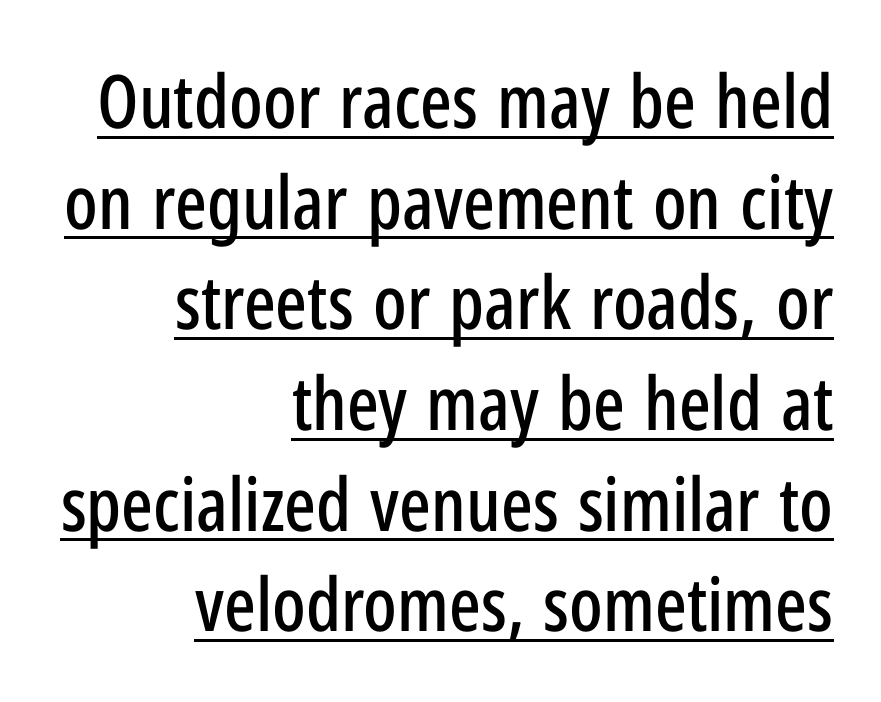
The image shows 74 px condensed sans-serif type, upright; set right-aligned, normal line spacing (1.36x), normal letter spacing, underlined; low stroke contrast and a medium x-height.
